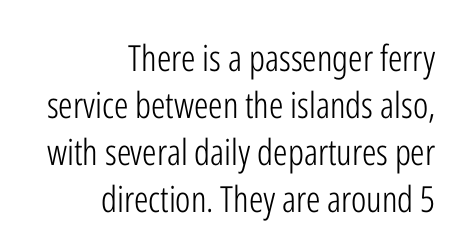
Q: Is the text bold? A: No.
Q: Is the text italic (slanted)? A: No, it is upright.
Q: Is the typeface a serif or a sans-serif typeface? A: Sans-serif.
Q: Is the text underlined? A: No.
Q: How is the paragraph aligned? A: Right-aligned.
Q: Is the spacing between letters normal or unusually wide? A: Normal.
Q: Is the spacing between lines tight, normal or loose? A: Normal.
Q: Width (condensed, normal, or wide)? A: Condensed.
Q: Stroke contrast? A: Low.
Q: x-height? A: Medium.
Q: Monospaced? A: No.
